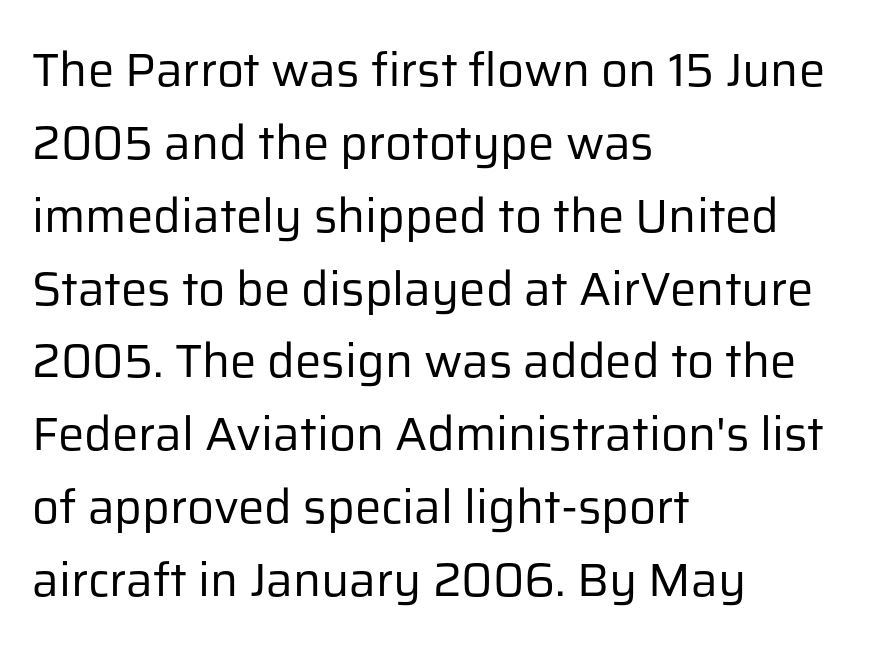
{"serif": "no", "italic": "no", "bold": "no", "weight": "regular", "width": "normal", "stroke_contrast": "low", "x_height": "medium", "monospaced": "no", "underline": "no", "align": "left", "line_spacing": "normal", "line_spacing_ratio": 1.55, "letter_spacing": "normal", "letter_spacing_em": 0.0, "glyph_px": 47}
